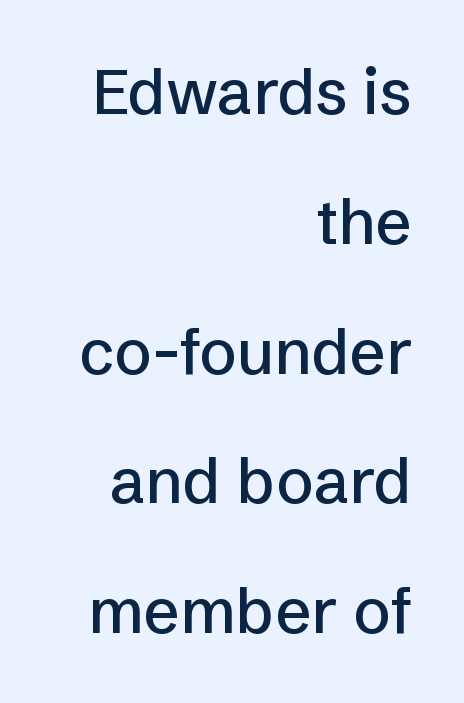
The image shows 63 px sans-serif type, upright; set right-aligned, loose line spacing (2.06x), normal letter spacing, not underlined; low stroke contrast and a medium x-height.
